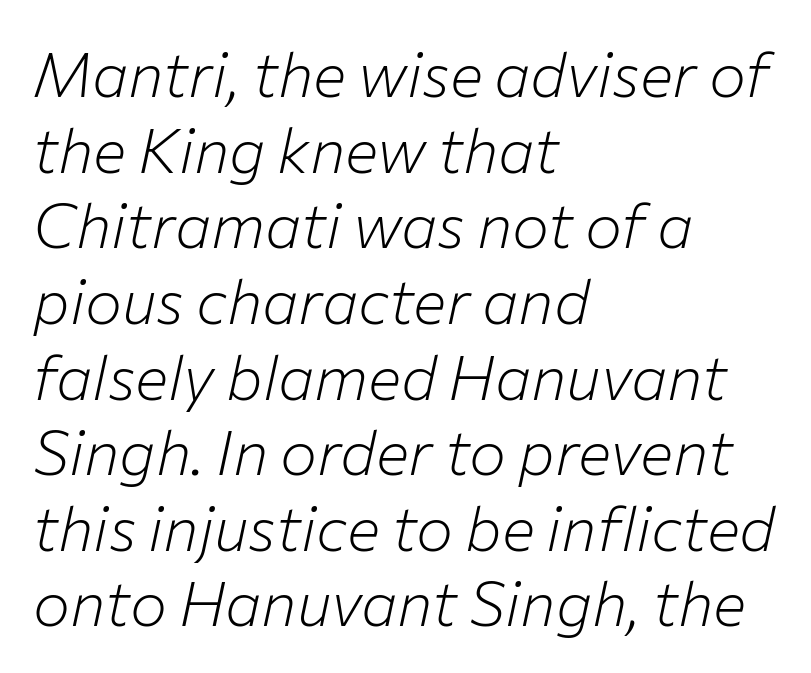
{"italic": "yes", "lean": "right", "slant_degrees": 12, "bold": "no", "weight": "light", "width": "normal", "stroke_contrast": "low", "x_height": "medium", "monospaced": "no", "underline": "no", "align": "left", "line_spacing_ratio": 1.22, "letter_spacing": "normal", "letter_spacing_em": 0.0, "glyph_px": 62}
